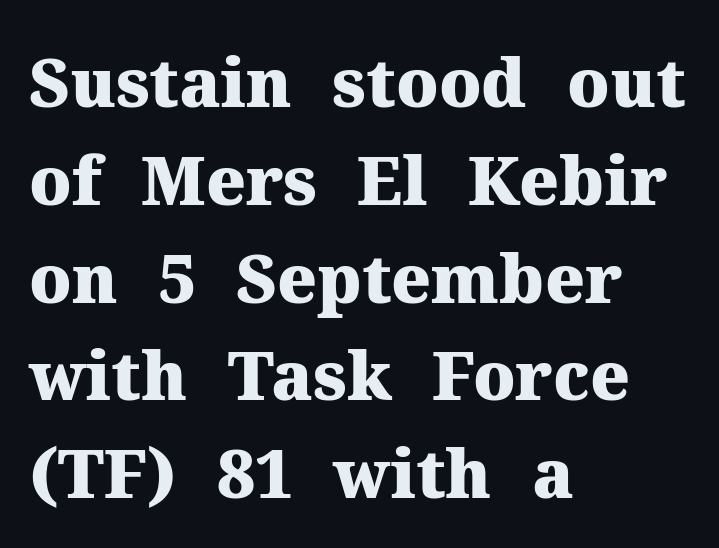
The image shows 67 px heavy serif type, upright; set left-aligned, normal line spacing (1.46x), normal letter spacing, not underlined; medium stroke contrast and a medium x-height.
